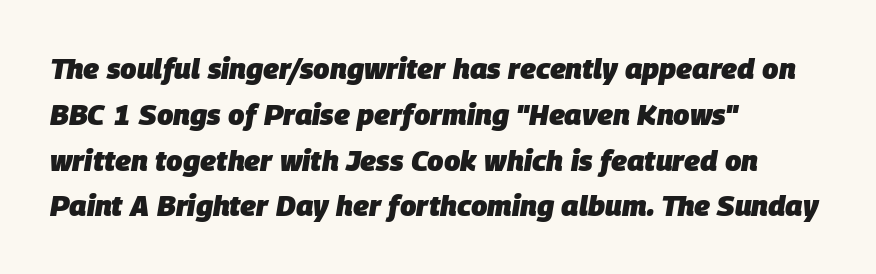
Q: Is the text bold? A: Yes.
Q: Is the text italic (slanted)? A: Yes, it leans right by about 9 degrees.
Q: Is the text underlined? A: No.
Q: How is the paragraph aligned? A: Left-aligned.
Q: Is the spacing between letters normal or unusually wide? A: Normal.
Q: Is the spacing between lines tight, normal or loose? A: Normal.
Q: Width (condensed, normal, or wide)? A: Normal.
Q: Stroke contrast? A: Low.
Q: x-height? A: Large.
Q: Monospaced? A: No.
